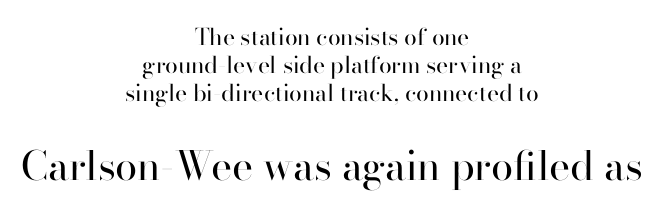
The image shows 40 px regular-weight serif type, upright; set centered, line spacing 1.22x, normal letter spacing, not underlined; the second (bottom) block is 1.74x larger; high stroke contrast and a small x-height.
